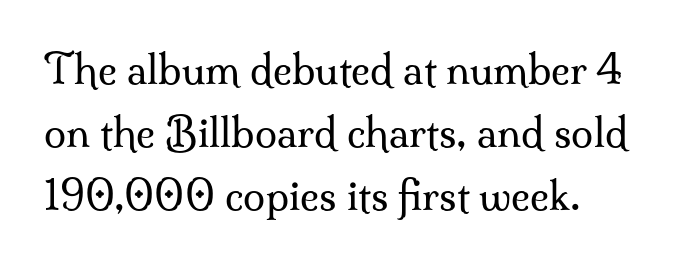
The gap between lines stays unmarked. Note: serifs present on the glyphs. Note the varied advance widths — an 'i' is clearly narrower than an 'm'. The designer left line spacing at the default.
